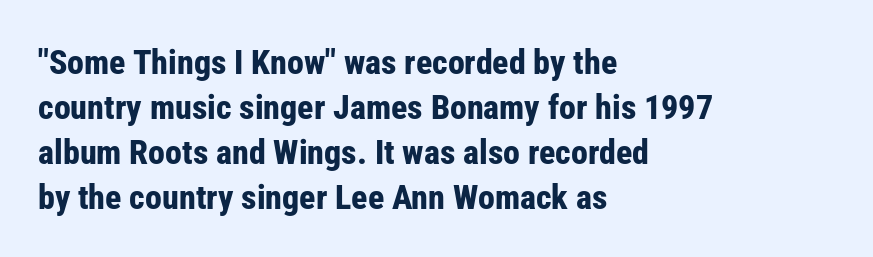
{"serif": "no", "italic": "no", "bold": "yes", "weight": "bold", "width": "condensed", "stroke_contrast": "low", "x_height": "medium", "monospaced": "no", "underline": "no", "align": "left", "line_spacing": "normal", "line_spacing_ratio": 1.32, "letter_spacing": "normal", "letter_spacing_em": 0.0, "glyph_px": 34}
